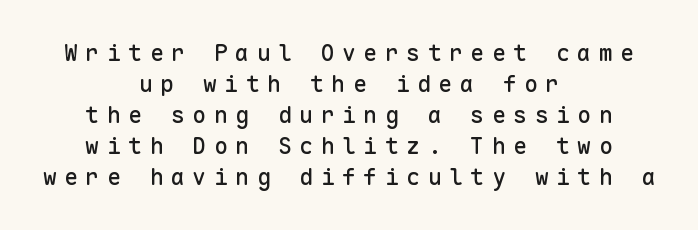
Compared with typical body copy, the letter spacing here is much looser. The font's upright variant was chosen for this text. How would I describe the line gaps? Plain and ordinary. These lines are centered, leaving both edges ragged. Anything drawn beneath the words? Only blank space.
